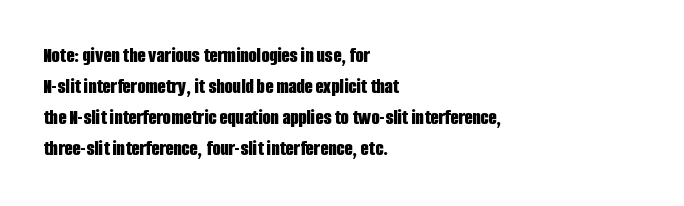
These lines keep a tight, regular rhythm from letter to letter. The typesetting leans heavy: a genuine bold. Line beginnings align vertically; line endings do not. If you drew a line through each stem, it would be perfectly vertical. Letters rest on an invisible, unmarked baseline.
